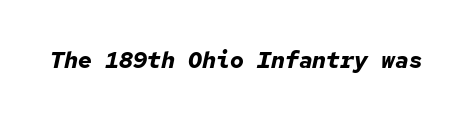
Would a proofreader flag this as italicized? Yes. The glyphs are unaccompanied by any horizontal stroke below them. Observe the ordinary spacing: letters are neighbours, not strangers. Chunky letters — that's bold for sure.
